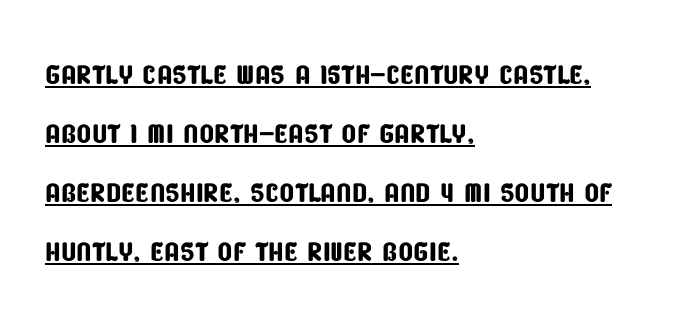
The words here are underlined. Each letter's strokes conclude bluntly, with no projecting serifs. Varying glyph widths throughout — classic text-font behaviour. Is the letter spacing exaggerated? No — it looks like the ordinary default. Short and long lines alike share a common starting point at left. What's the leading like? Ordinary, nothing unusual.
